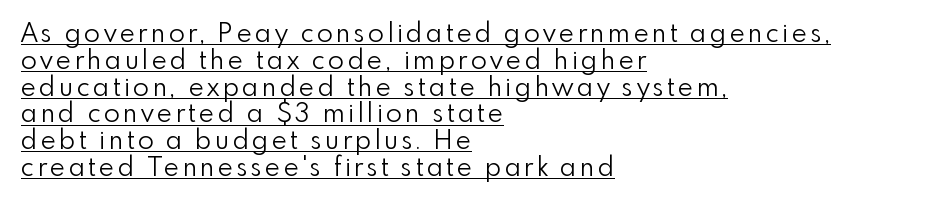
Q: Is the text bold? A: No.
Q: Is the text italic (slanted)? A: No, it is upright.
Q: Is the text underlined? A: Yes.
Q: How is the paragraph aligned? A: Left-aligned.
Q: Is the spacing between lines tight, normal or loose? A: Tight.
